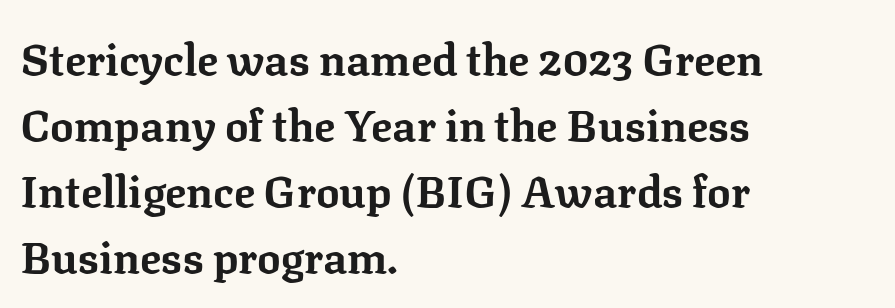
The image shows 44 px bold serif type, upright; set left-aligned, normal line spacing (1.5x), normal letter spacing, not underlined; low stroke contrast and a medium x-height.
